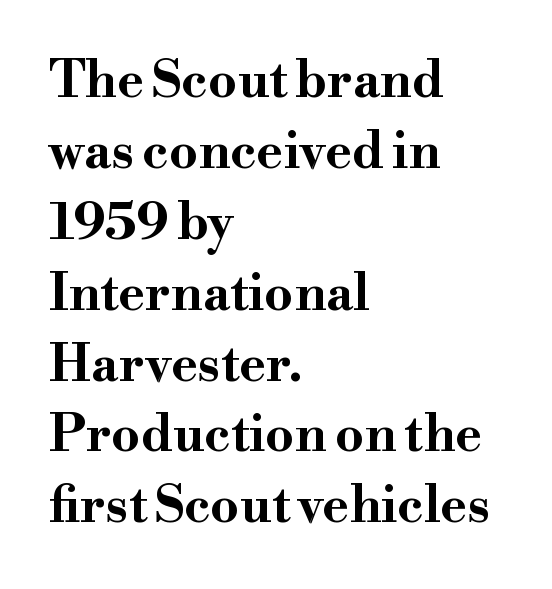
The strokes are fattened all the way to bold. Varying glyph widths throughout — classic text-font behaviour. If you drew a line through each stem, it would be perfectly vertical. All the whitespace from short lines collects on the right.
